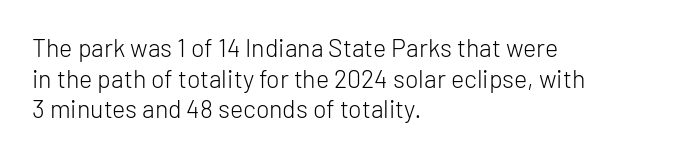
The image shows 25 px text type, upright; set left-aligned, line spacing 1.23x, normal letter spacing, not underlined.
